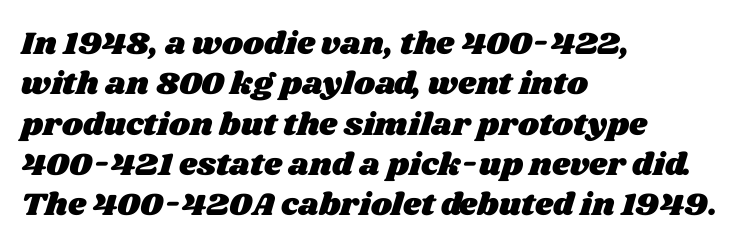
Clear beneath every line of the passage. The typesetter chose a ragged-right arrangement here. The lines sit at an ordinary, default distance from one another. The letterforms sit shoulder to shoulder at normal distance. Here the designer chose a conventional face with non-uniform glyph widths.
